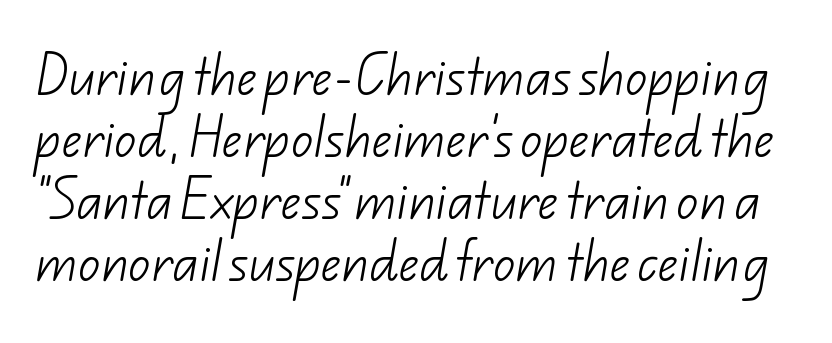
Words appear dense and cohesive because spacing is normal. The text was rendered using a sans face with plain stroke endings. Rule under the text: the space is simply empty. A typesetter would call this leading conventional body-copy spacing. Varying glyph widths throughout — classic text-font behaviour. Stroke thickness stays within the range of a standard reading face or lighter.
